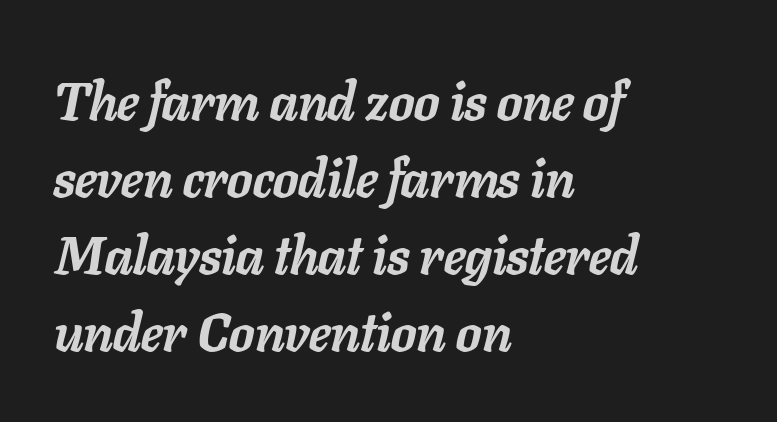
The image shows 53 px semibold type, italic (leaning right); set left-aligned, normal line spacing (1.45x), normal letter spacing, not underlined; low stroke contrast and a medium x-height.
